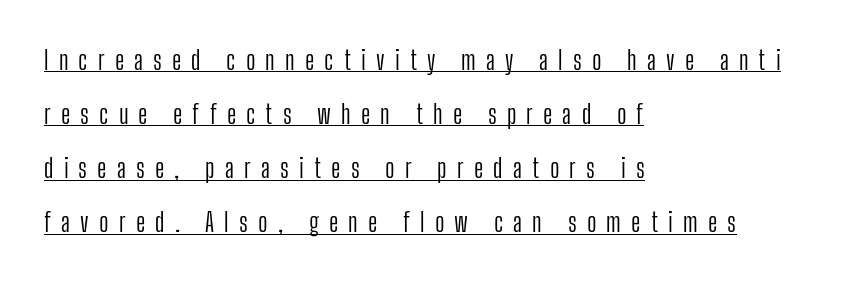
The image shows 26 px text type, upright; set left-aligned, loose line spacing (2.08x), unusually wide letter spacing (+0.39 em), underlined.
